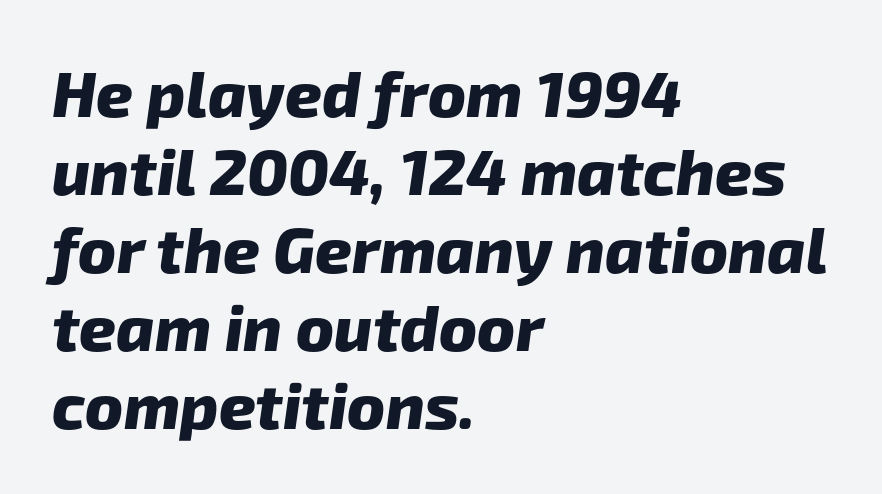
Check where the strokes stop: nothing finishes them off — pure sans. Underlining? Definitely not there. Do the characters align in a grid? No, the font is proportional. Summary of weight: heavy, a full bold.
